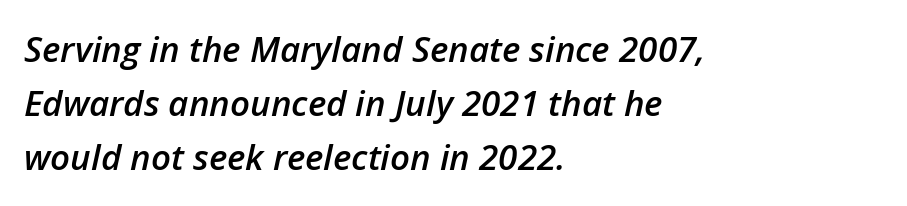
The image shows 35 px semibold type, italic (leaning right); set left-aligned, normal line spacing (1.55x), normal letter spacing, not underlined; low stroke contrast and a medium x-height.
